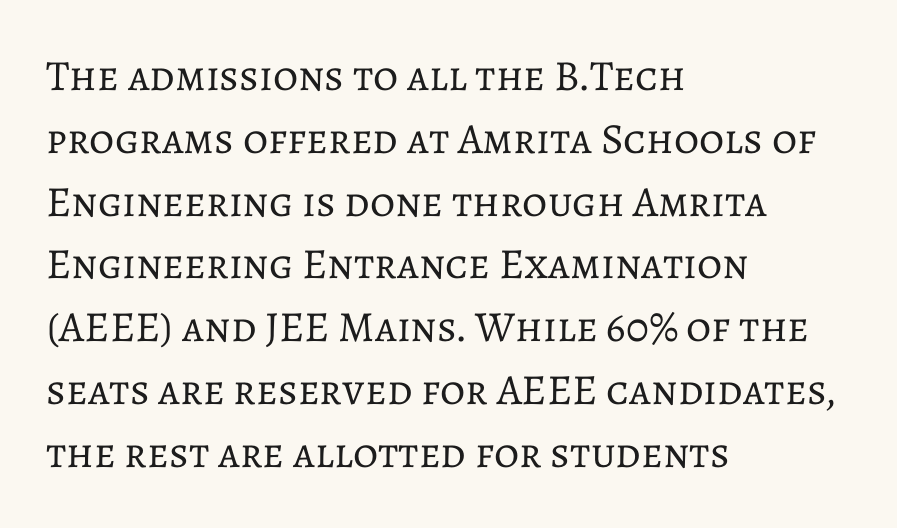
The image shows 43 px regular-weight type, upright; set left-aligned, normal line spacing (1.46x), normal letter spacing, not underlined; low stroke contrast and a medium x-height.
